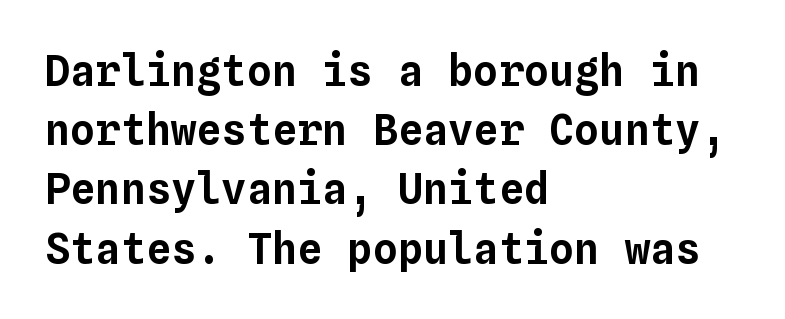
{"italic": "no", "width": "normal", "stroke_contrast": "low", "x_height": "medium", "monospaced": "yes", "underline": "no", "align": "left", "line_spacing": "normal", "line_spacing_ratio": 1.41, "letter_spacing": "normal", "letter_spacing_em": 0.0, "glyph_px": 42}
